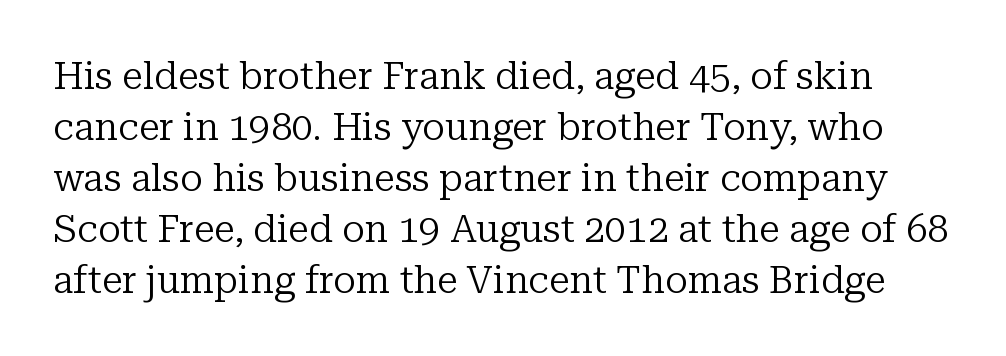
The image shows 38 px regular-weight serif type, upright; set normal line spacing (1.34x), normal letter spacing, not underlined; low stroke contrast and a medium x-height.
